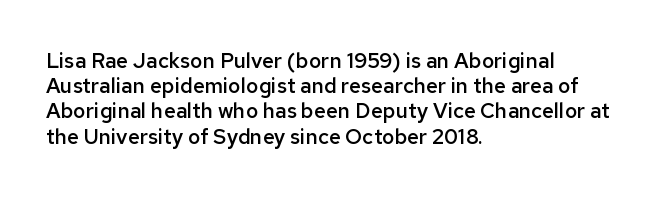
The image shows 21 px text type, upright; set left-aligned, line spacing 1.2x, normal letter spacing, not underlined.
